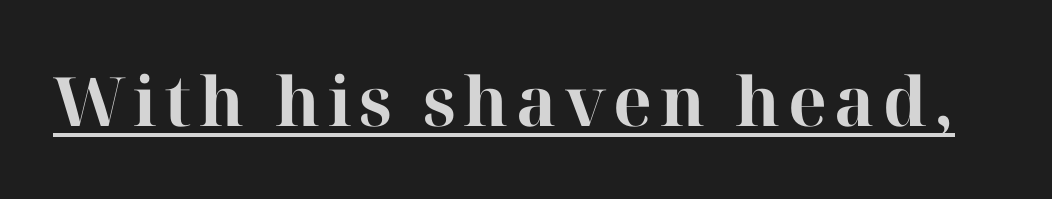
The image shows 68 px bold serif type, upright; set underlined; high stroke contrast and a medium x-height.
